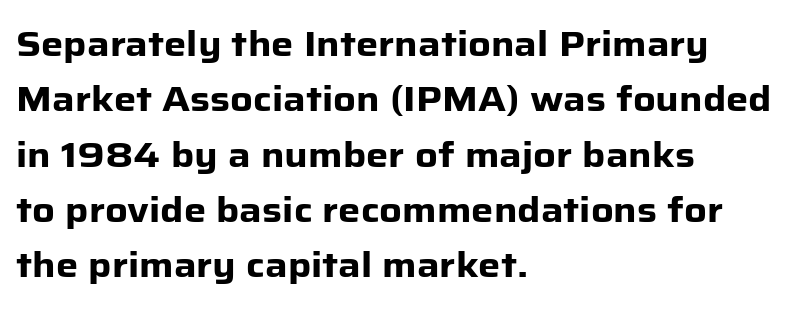
Q: Is the text bold? A: Yes.
Q: Is the text italic (slanted)? A: No, it is upright.
Q: Is the typeface a serif or a sans-serif typeface? A: Sans-serif.
Q: Is the text underlined? A: No.
Q: How is the paragraph aligned? A: Left-aligned.
Q: Is the spacing between letters normal or unusually wide? A: Normal.
Q: Is the spacing between lines tight, normal or loose? A: Normal.
Q: Width (condensed, normal, or wide)? A: Normal.
Q: Stroke contrast? A: Low.
Q: x-height? A: Medium.
Q: Monospaced? A: No.
